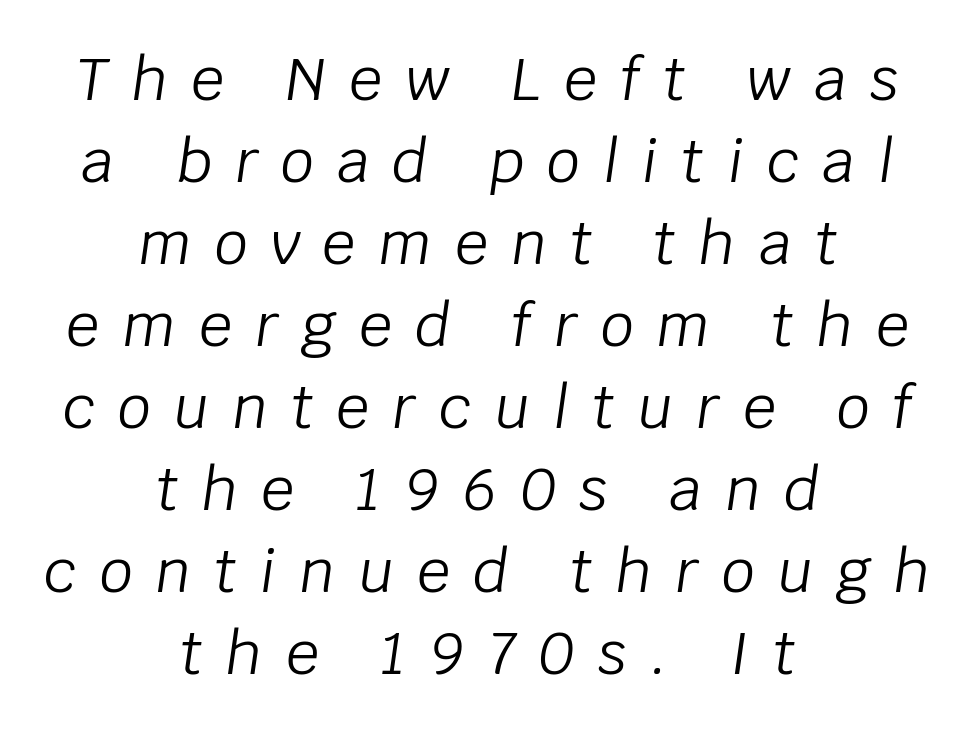
Q: Is the text bold? A: No.
Q: Is the text italic (slanted)? A: Yes, it leans right by about 8 degrees.
Q: Is the text underlined? A: No.
Q: How is the paragraph aligned? A: Centered.
Q: Is the spacing between letters normal or unusually wide? A: Unusually wide.
Q: Is the spacing between lines tight, normal or loose? A: Normal.
Q: Width (condensed, normal, or wide)? A: Normal.
Q: Stroke contrast? A: Low.
Q: x-height? A: Large.
Q: Monospaced? A: No.
